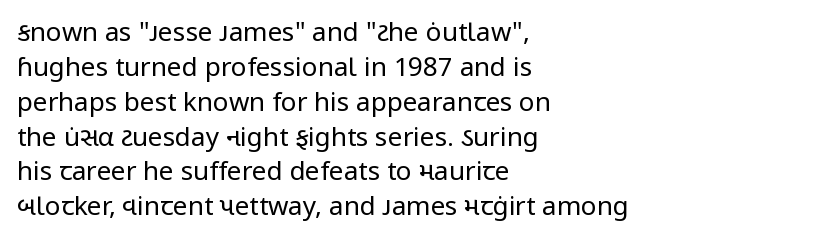
The image shows 26 px text type, upright; set left-aligned, normal line spacing (1.34x), normal letter spacing, not underlined.
